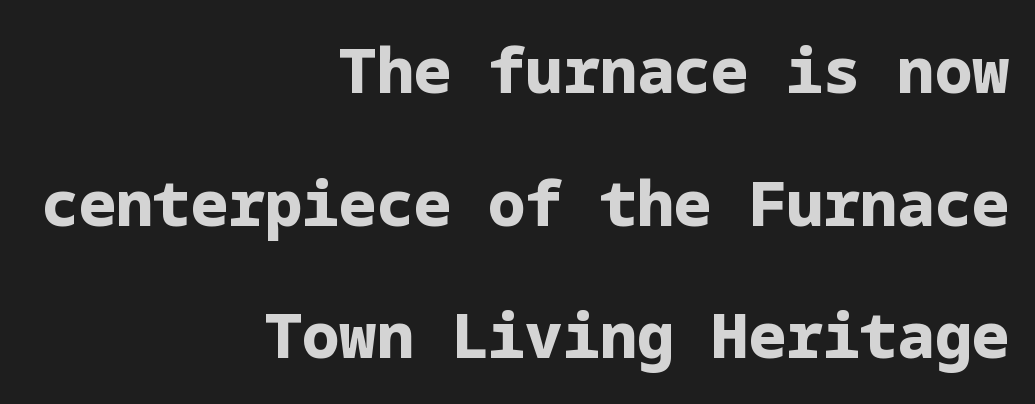
{"serif": "no", "italic": "no", "bold": "yes", "weight": "bold", "width": "normal", "stroke_contrast": "low", "x_height": "medium", "underline": "no", "align": "right", "line_spacing": "loose", "line_spacing_ratio": 2.14, "letter_spacing": "normal", "letter_spacing_em": 0.0, "glyph_px": 62}
